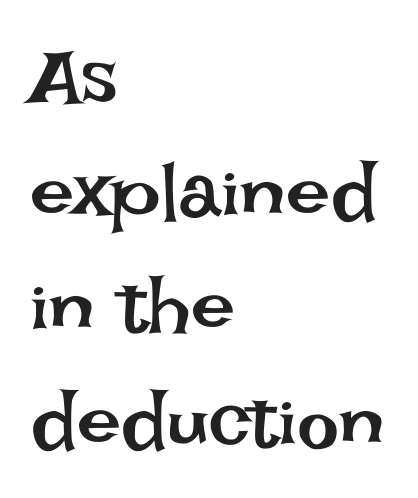
The image shows 79 px regular-weight type, upright; set left-aligned, normal line spacing (1.45x), normal letter spacing, not underlined; low stroke contrast and a large x-height.
